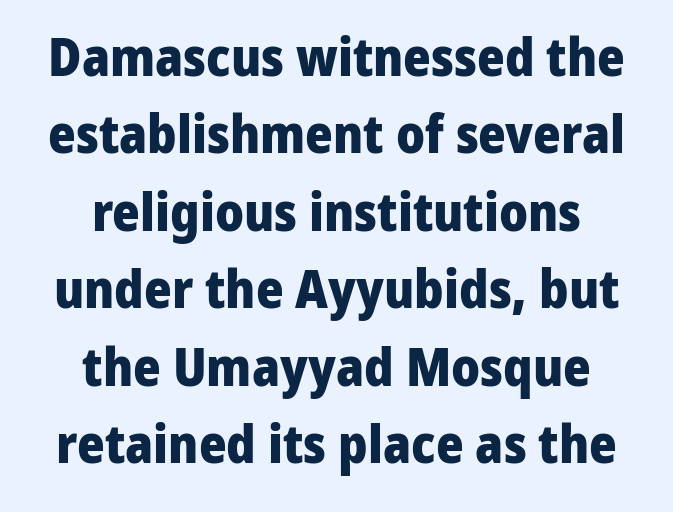
Q: Is the text bold? A: Yes.
Q: Is the text italic (slanted)? A: No, it is upright.
Q: Is the typeface a serif or a sans-serif typeface? A: Sans-serif.
Q: Is the text underlined? A: No.
Q: How is the paragraph aligned? A: Centered.
Q: Is the spacing between letters normal or unusually wide? A: Normal.
Q: Is the spacing between lines tight, normal or loose? A: Normal.
Q: Width (condensed, normal, or wide)? A: Normal.
Q: Stroke contrast? A: Low.
Q: x-height? A: Medium.
Q: Monospaced? A: No.
